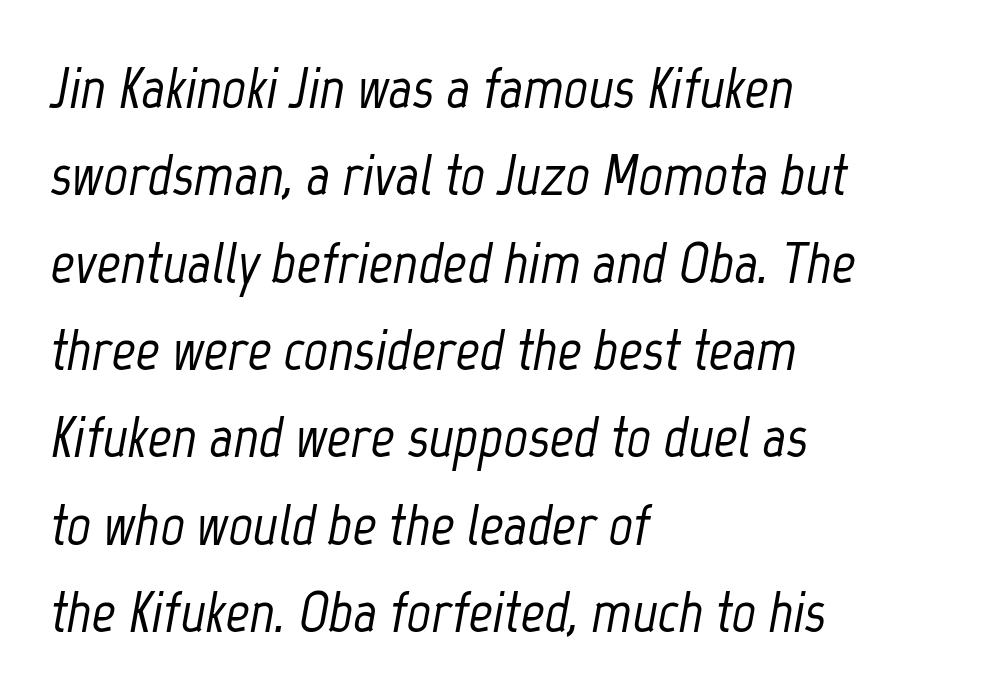
Horizontal alignment here is leftward, the default for most running prose. The text carries the slant typical of an italic or oblique font. Looks like regular typesetting: each glyph gets only the width it needs. Students, observe: this is what conventionally led text looks like.
